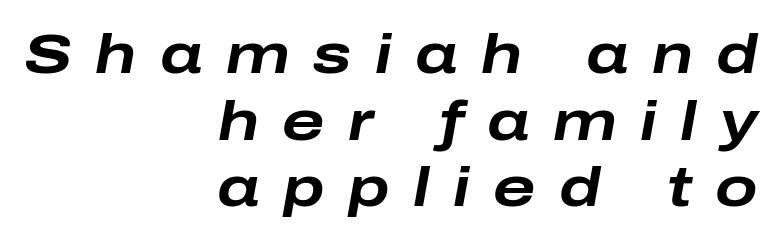
Is the type bold? Yes — the strokes are clearly thick and heavy. The paragraph shown leans on its right margin. Notice how the stems are inclined rather than vertical — that's the hallmark of italics. The letters are spread apart with noticeably loose tracking. Is this a fixed-width face? No — the glyphs have proportional, varying widths.
